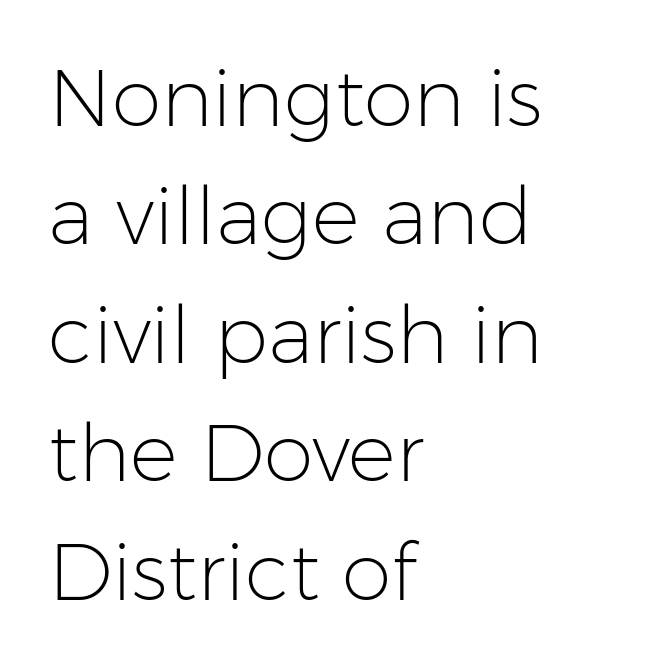
{"serif": "no", "italic": "no", "bold": "no", "weight": "light", "width": "normal", "stroke_contrast": "low", "x_height": "medium", "monospaced": "no", "underline": "no", "align": "left", "line_spacing": "normal", "line_spacing_ratio": 1.48, "letter_spacing": "normal", "letter_spacing_em": 0.0, "glyph_px": 80}
